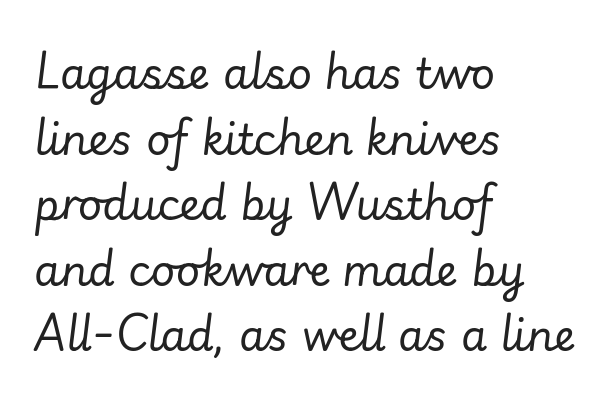
{"italic": "yes", "lean": "right", "slant_degrees": 7, "bold": "no", "weight": "regular", "width": "normal", "stroke_contrast": "low", "x_height": "small", "monospaced": "no", "underline": "no", "align": "left", "line_spacing": "normal", "line_spacing_ratio": 1.56, "letter_spacing": "normal", "letter_spacing_em": 0.0, "glyph_px": 42}
